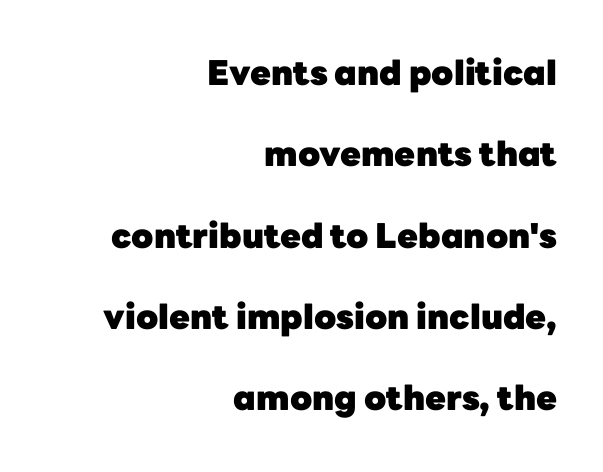
Unlike italic type, these characters show no tilt at all. Standard letterfit; no display-style spreading of the glyphs. Which margin do the lines hug? The right one — the left edge is uneven. Does the type have serifs? No, each stem ends abruptly. This sample trades compactness for vertical openness between lines.
